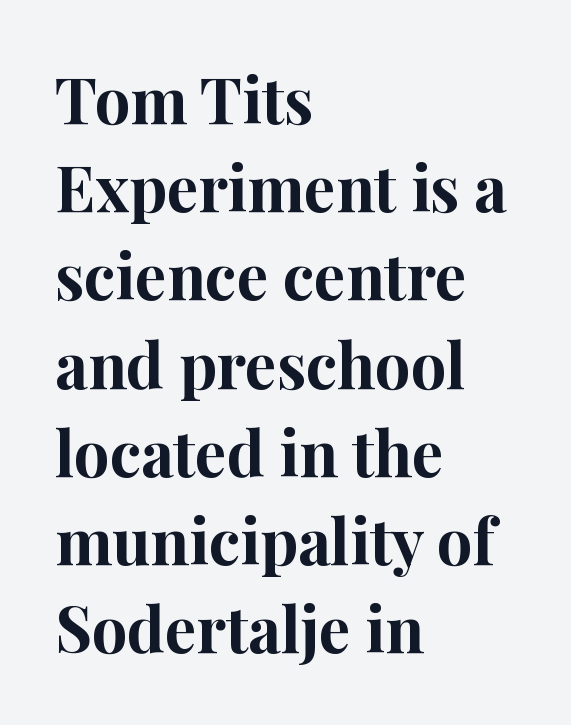
Q: Is the text bold? A: Yes.
Q: Is the text italic (slanted)? A: No, it is upright.
Q: Is the typeface a serif or a sans-serif typeface? A: Serif.
Q: Is the text underlined? A: No.
Q: How is the paragraph aligned? A: Left-aligned.
Q: Is the spacing between letters normal or unusually wide? A: Normal.
Q: Is the spacing between lines tight, normal or loose? A: Normal.
Q: Width (condensed, normal, or wide)? A: Normal.
Q: Stroke contrast? A: High.
Q: x-height? A: Medium.
Q: Monospaced? A: No.
